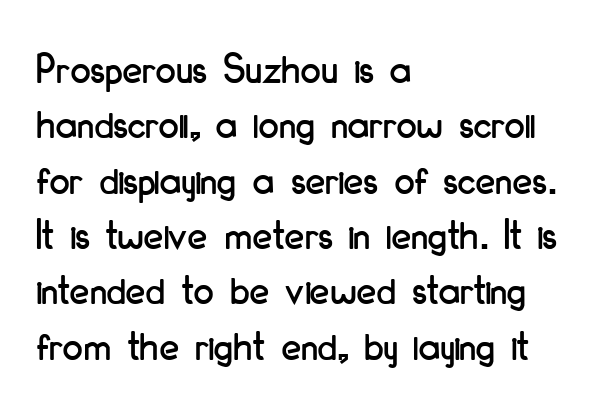
Q: Is the text italic (slanted)? A: No, it is upright.
Q: Is the typeface a serif or a sans-serif typeface? A: Sans-serif.
Q: Is the text underlined? A: No.
Q: How is the paragraph aligned? A: Left-aligned.
Q: Is the spacing between letters normal or unusually wide? A: Normal.
Q: Width (condensed, normal, or wide)? A: Condensed.
Q: Stroke contrast? A: Low.
Q: x-height? A: Small.
Q: Monospaced? A: No.
